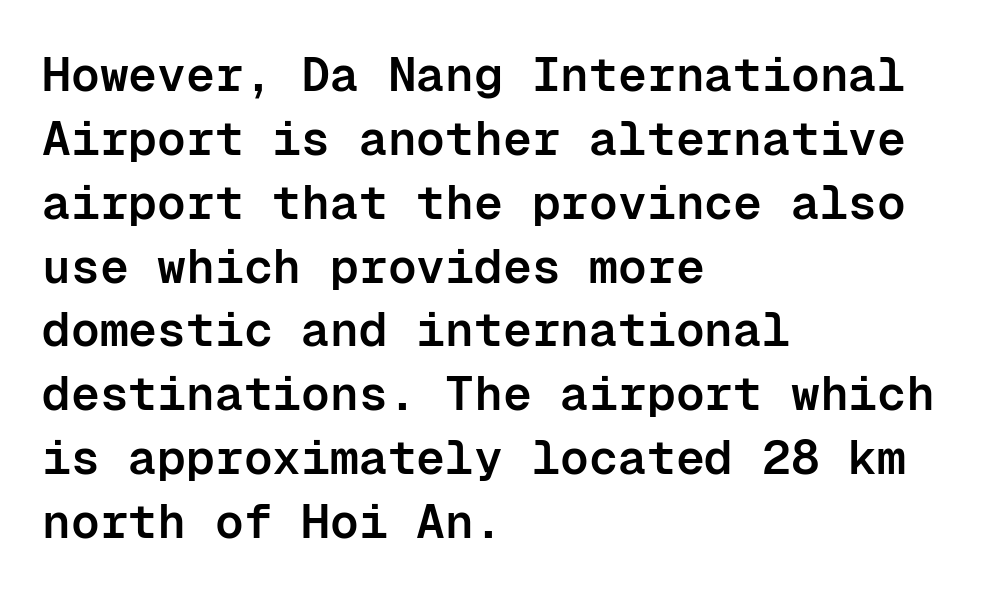
{"serif": "no", "italic": "no", "bold": "semi", "weight": "semibold", "width": "normal", "stroke_contrast": "low", "x_height": "medium", "monospaced": "yes", "underline": "no", "align": "left", "line_spacing": "normal", "line_spacing_ratio": 1.33, "letter_spacing": "normal", "letter_spacing_em": 0.0, "glyph_px": 48}
